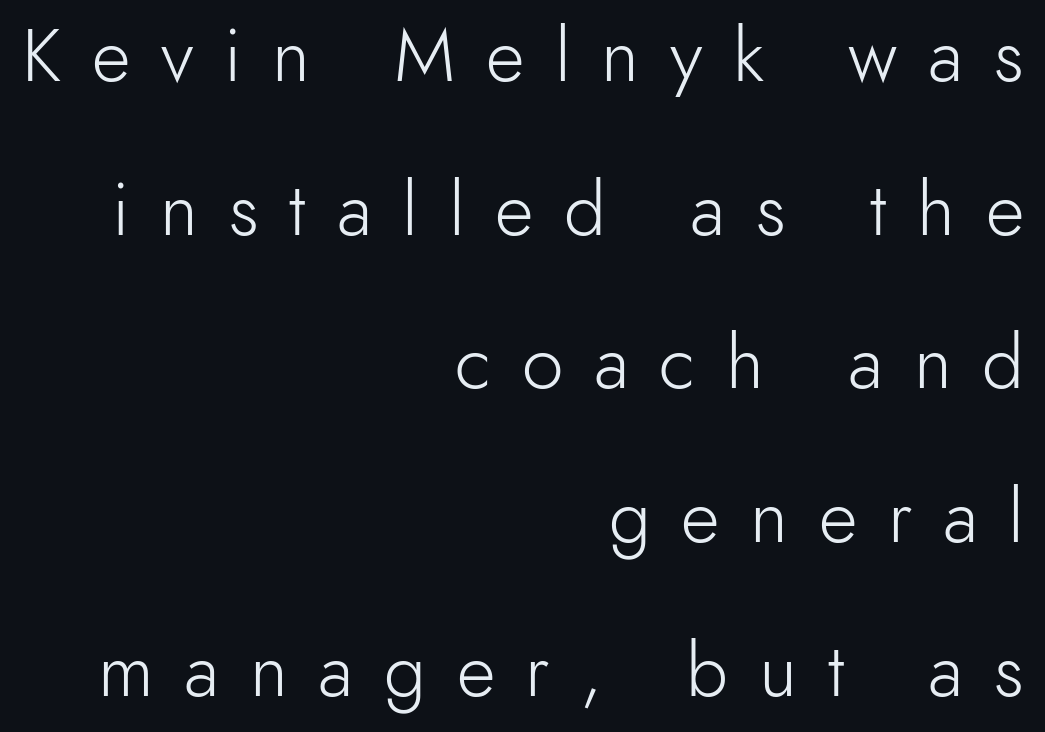
{"serif": "no", "italic": "no", "bold": "no", "weight": "light", "width": "normal", "x_height": "small", "monospaced": "no", "underline": "no", "align": "right", "line_spacing": "loose", "line_spacing_ratio": 2.05, "letter_spacing": "wide", "letter_spacing_em": 0.41, "glyph_px": 75}
